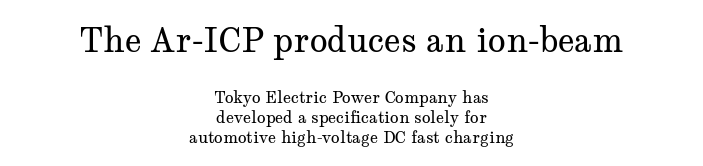
Q: Is the text bold? A: No.
Q: Is the text italic (slanted)? A: No, it is upright.
Q: Is the typeface a serif or a sans-serif typeface? A: Serif.
Q: Is the text underlined? A: No.
Q: How is the paragraph aligned? A: Centered.
Q: Is the spacing between letters normal or unusually wide? A: Normal.
Q: Is the spacing between lines tight, normal or loose? A: Normal.
Q: Which block of text is set in a larger size, the first (top) or the second (bottom)? A: The first (top) one.
Q: Width (condensed, normal, or wide)? A: Wide.
Q: Stroke contrast? A: Medium.
Q: x-height? A: Medium.
Q: Monospaced? A: No.
